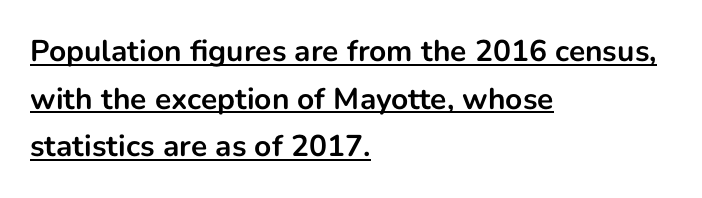
It's the straight-up-and-down kind of type. Serif or sans? Sans — the stroke terminals are bare. Looks like regular typesetting: each glyph gets only the width it needs. Inter-character spacing is left at the font's built-in metrics. Chunky letters — that's bold for sure. Left-aligned paragraph, ragged on the right.
